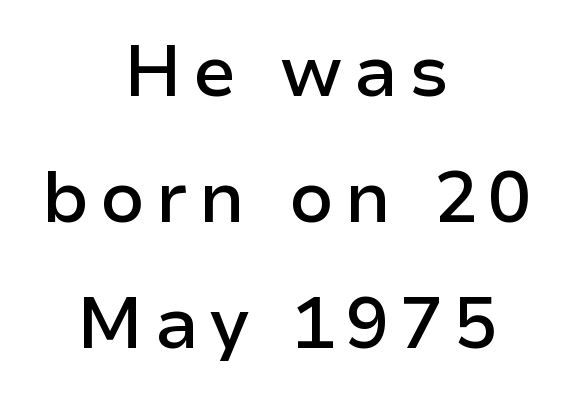
The image shows 72 px semibold sans-serif type, upright; set centered, line spacing 1.75x, not underlined; low stroke contrast and a medium x-height.
